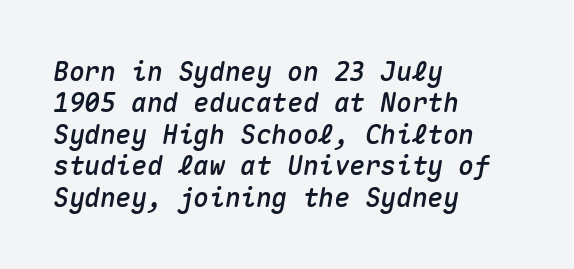
The rag falls on the right side of this text block. Each word holds together tightly as a unit, with standard inter-letter gaps. Notice how the stems are inclined rather than vertical — that's the hallmark of italics. Nobody drew a line under any word here.
